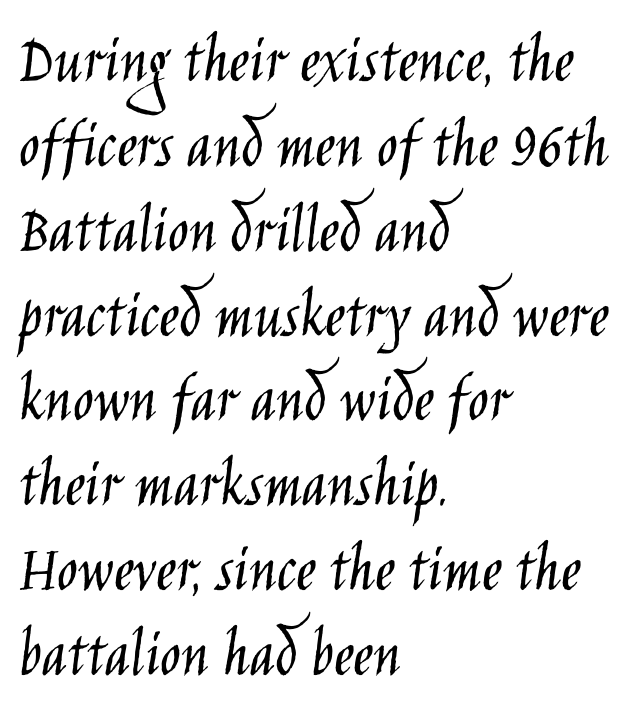
{"serif": "no", "bold": "no", "weight": "light", "width": "condensed", "stroke_contrast": "low", "x_height": "large", "monospaced": "no", "underline": "no", "align": "left", "line_spacing_ratio": 1.23, "letter_spacing": "normal", "letter_spacing_em": 0.0, "glyph_px": 69}
